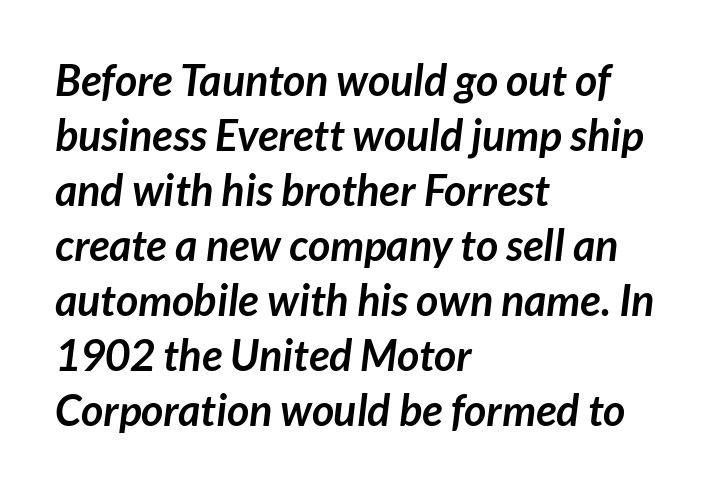
In terms of leading, this rendering sits right in the middle. A bare baseline throughout the passage. Plenty of ink on the page — the face is bold. The font family rendered here belongs to the sans-serif group. Looks like regular typesetting: each glyph gets only the width it needs. Here the glyphs are tracked normally, forming tight word shapes.
